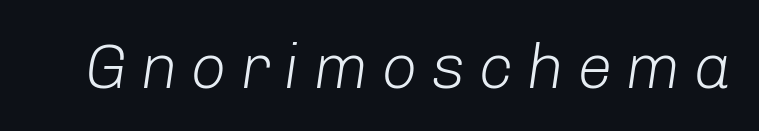
{"italic": "yes", "lean": "right", "slant_degrees": 8, "bold": "no", "weight": "light", "width": "normal", "stroke_contrast": "low", "x_height": "medium", "monospaced": "no", "underline": "no", "letter_spacing": "wide", "letter_spacing_em": 0.2, "glyph_px": 64}
